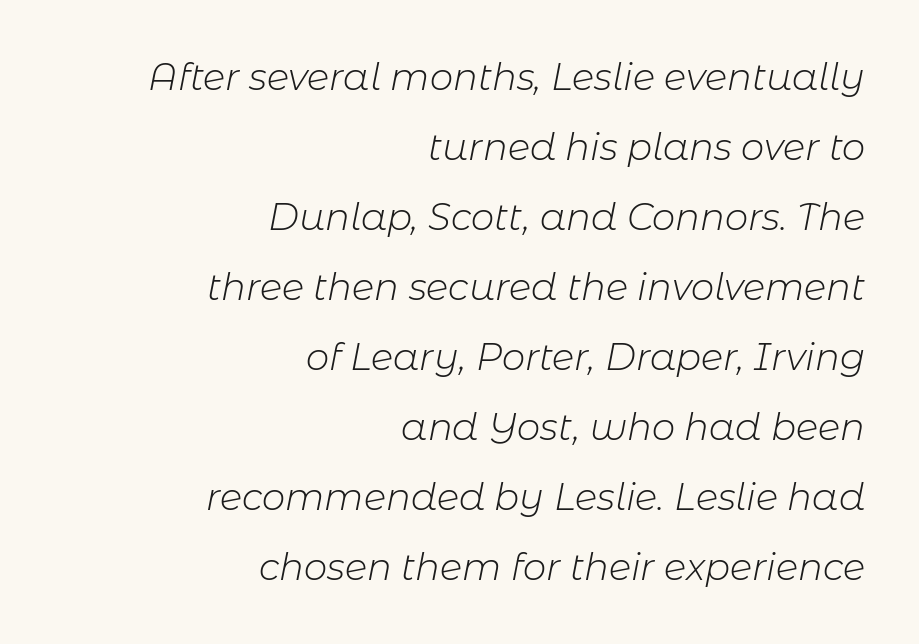
Weight: regular or lighter. A flush-right, rag-left setting is used for this passage. It's the slanting kind of type. The words here are not underlined. There is no visible air inserted between adjacent glyphs.
